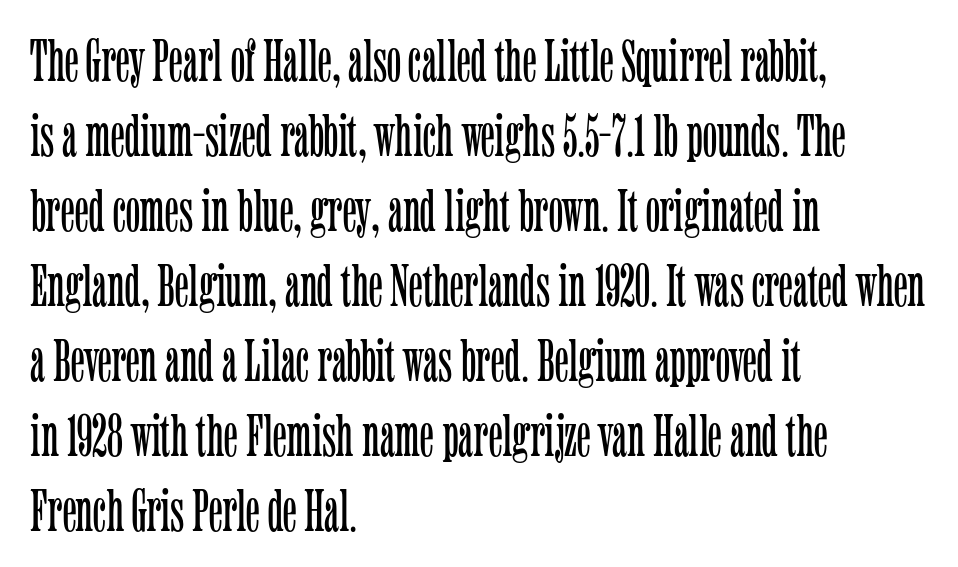
{"serif": "yes", "italic": "no", "bold": "no", "weight": "light", "width": "condensed", "stroke_contrast": "low", "x_height": "medium", "monospaced": "no", "underline": "no", "align": "left", "line_spacing": "normal", "line_spacing_ratio": 1.25, "letter_spacing": "normal", "letter_spacing_em": 0.0, "glyph_px": 60}
